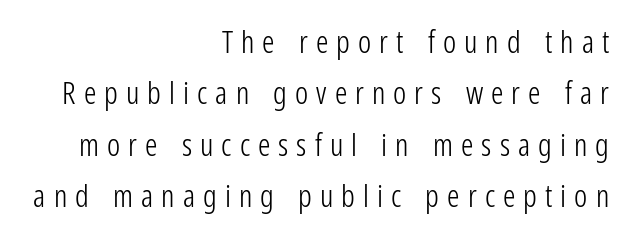
{"serif": "no", "italic": "no", "bold": "no", "weight": "light", "width": "condensed", "stroke_contrast": "low", "x_height": "medium", "monospaced": "no", "underline": "no", "align": "right", "line_spacing": "normal", "line_spacing_ratio": 1.66, "letter_spacing": "wide", "letter_spacing_em": 0.26, "glyph_px": 31}
